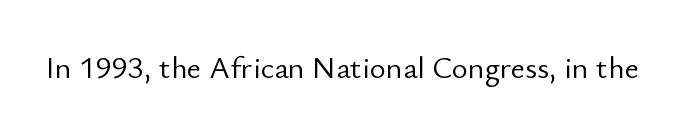
{"serif": "no", "italic": "no", "bold": "no", "weight": "light", "width": "normal", "stroke_contrast": "low", "x_height": "small", "monospaced": "no", "underline": "no", "letter_spacing": "normal", "letter_spacing_em": 0.0, "glyph_px": 31}
